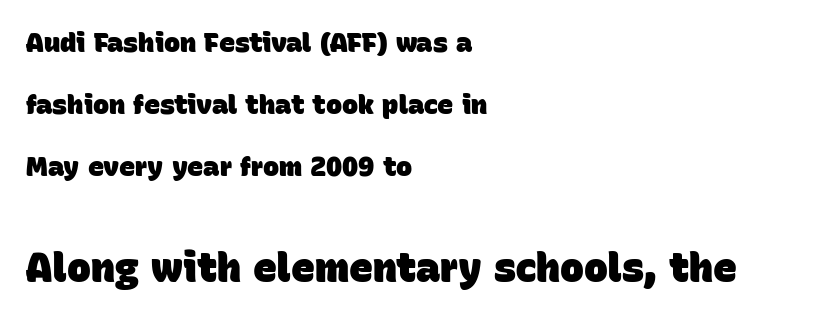
Q: Is the text bold? A: Yes.
Q: Is the typeface a serif or a sans-serif typeface? A: Sans-serif.
Q: Is the text underlined? A: No.
Q: How is the paragraph aligned? A: Left-aligned.
Q: Is the spacing between letters normal or unusually wide? A: Normal.
Q: Is the spacing between lines tight, normal or loose? A: Loose.
Q: Which block of text is set in a larger size, the first (top) or the second (bottom)? A: The second (bottom) one.
Q: Width (condensed, normal, or wide)? A: Normal.
Q: Stroke contrast? A: Low.
Q: x-height? A: Large.
Q: Monospaced? A: No.
